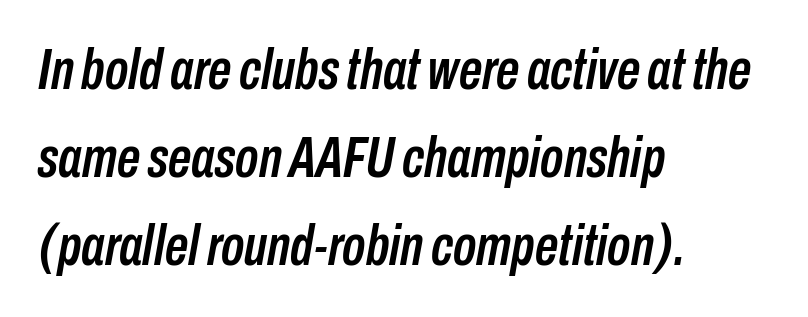
How would I describe the line gaps? Plain and ordinary. Here the designer chose a conventional face with non-uniform glyph widths. Typeset ragged right — the left edge is the straight one. Here the glyphs are tracked normally, forming tight word shapes. Just letters on the line, the space beneath them empty. The glyphs look as if they've been sheared to an angle.
